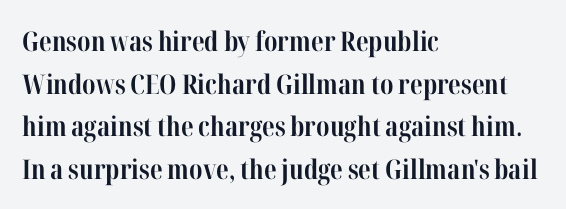
Q: Is the text bold? A: Yes.
Q: Is the text italic (slanted)? A: No, it is upright.
Q: Is the text underlined? A: No.
Q: How is the paragraph aligned? A: Left-aligned.
Q: Is the spacing between letters normal or unusually wide? A: Normal.
Q: Is the spacing between lines tight, normal or loose? A: Normal.
